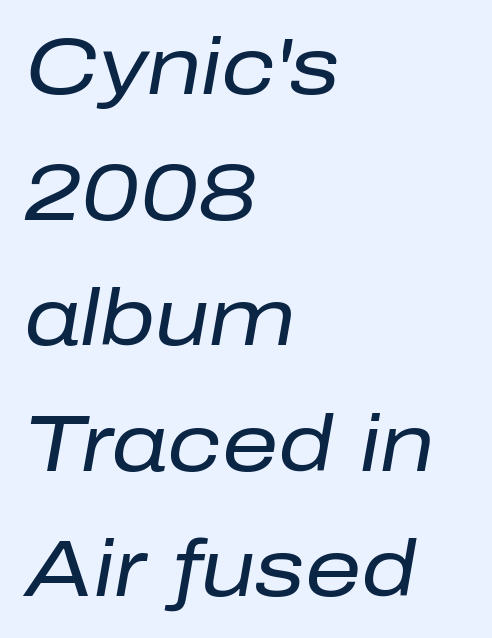
{"italic": "yes", "lean": "right", "slant_degrees": 10, "bold": "no", "weight": "regular", "width": "normal", "stroke_contrast": "low", "x_height": "medium", "monospaced": "no", "underline": "no", "align": "left", "line_spacing": "normal", "line_spacing_ratio": 1.59, "letter_spacing": "normal", "letter_spacing_em": 0.0, "glyph_px": 79}
